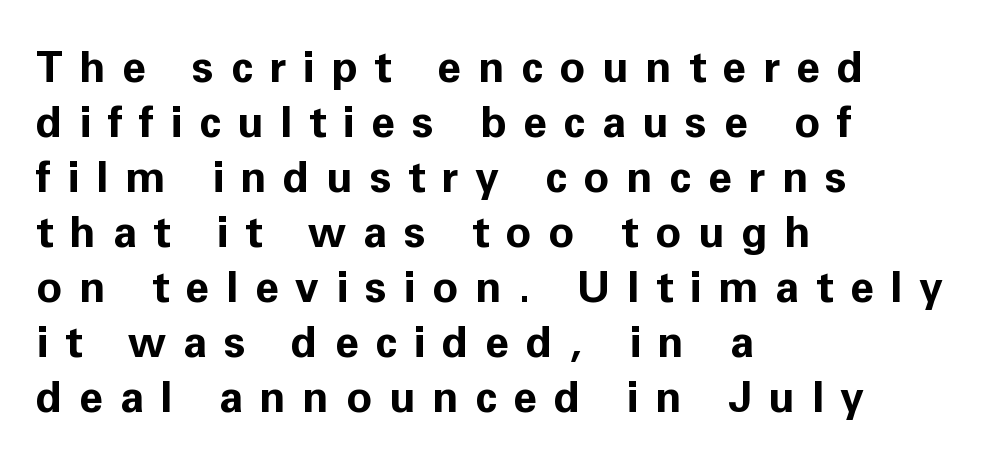
The image shows 43 px bold sans-serif type, upright; set left-aligned, normal line spacing (1.28x), unusually wide letter spacing (+0.39 em), not underlined; low stroke contrast and a medium x-height.
